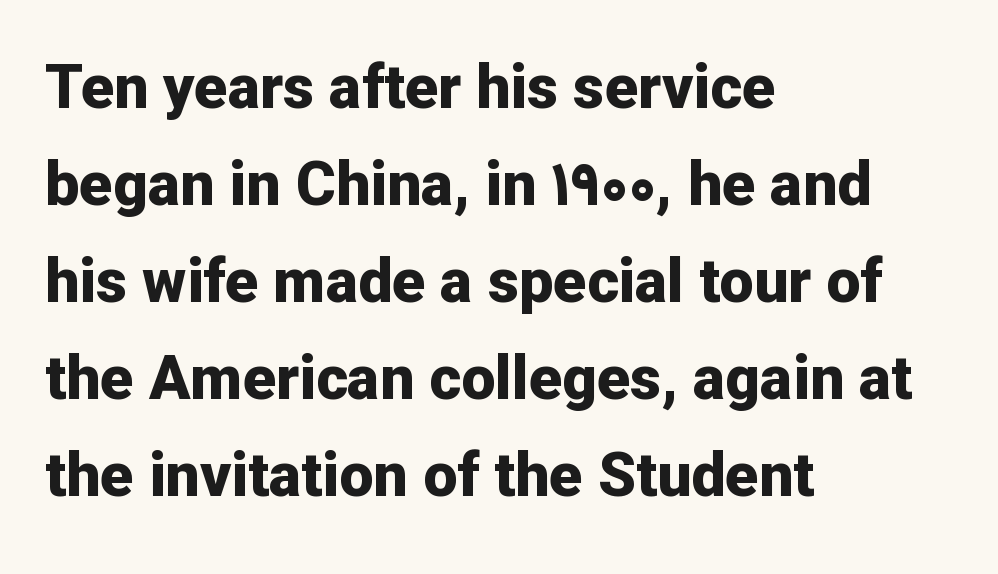
Q: Is the text bold? A: Yes.
Q: Is the text italic (slanted)? A: No, it is upright.
Q: Is the typeface a serif or a sans-serif typeface? A: Sans-serif.
Q: Is the text underlined? A: No.
Q: How is the paragraph aligned? A: Left-aligned.
Q: Is the spacing between letters normal or unusually wide? A: Normal.
Q: Is the spacing between lines tight, normal or loose? A: Normal.
Q: Width (condensed, normal, or wide)? A: Normal.
Q: Stroke contrast? A: Low.
Q: x-height? A: Medium.
Q: Monospaced? A: No.
